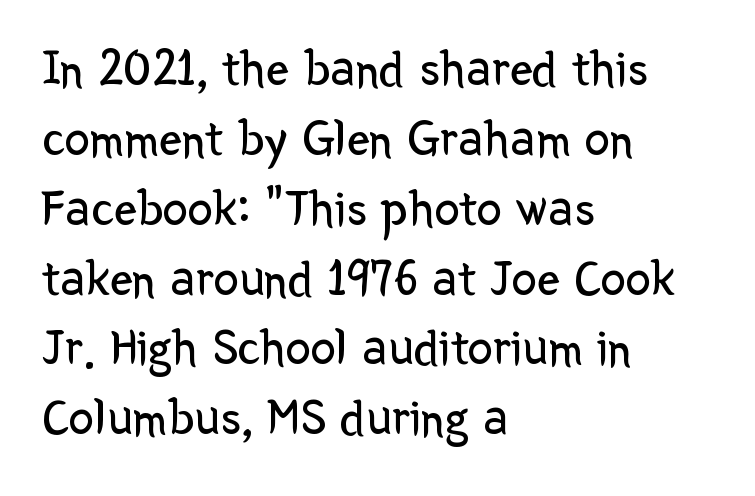
Compared with typical body copy, the letter spacing here is the same. Designer's note — italics off, roman on. Normally led — the rows are evenly, conventionally spaced. Horizontal alignment here is leftward, the default for most running prose. Is this a heavy cut? Hardly; it is regular or lighter.
